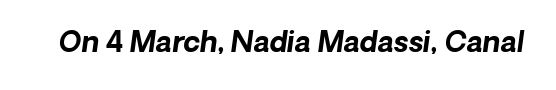
{"serif": "no", "bold": "yes", "weight": "bold", "width": "normal", "stroke_contrast": "low", "x_height": "medium", "monospaced": "no", "underline": "no", "letter_spacing": "normal", "letter_spacing_em": 0.0, "glyph_px": 28}
